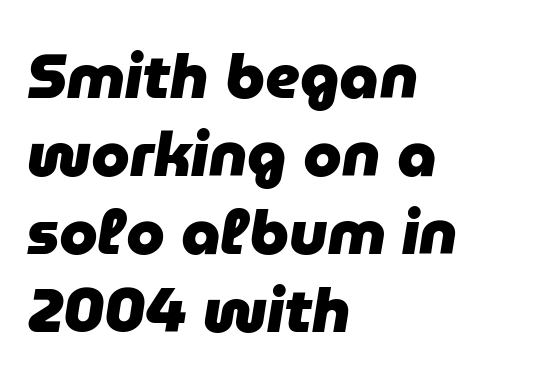
Q: Is the text bold? A: Yes.
Q: Is the text italic (slanted)? A: Yes, it leans right by about 9 degrees.
Q: Is the text underlined? A: No.
Q: How is the paragraph aligned? A: Left-aligned.
Q: Is the spacing between letters normal or unusually wide? A: Normal.
Q: Is the spacing between lines tight, normal or loose? A: Normal.
Q: Width (condensed, normal, or wide)? A: Normal.
Q: Stroke contrast? A: Low.
Q: x-height? A: Medium.
Q: Monospaced? A: No.
